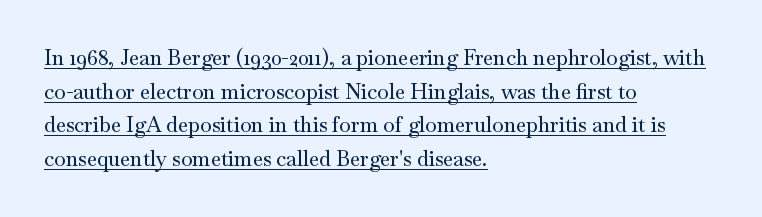
{"italic": "no", "underline": "yes", "align": "left", "line_spacing": "normal", "line_spacing_ratio": 1.6, "letter_spacing": "normal", "letter_spacing_em": 0.0, "glyph_px": 21}
